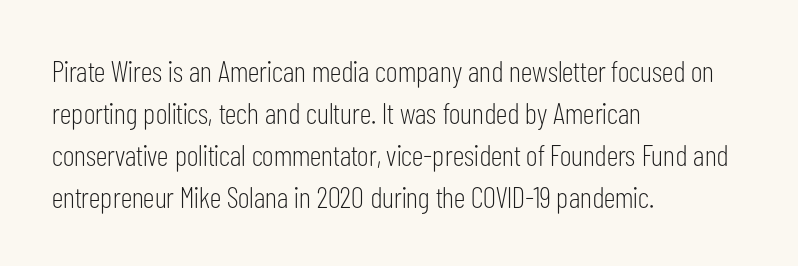
{"serif": "no", "italic": "no", "bold": "no", "weight": "light", "width": "condensed", "stroke_contrast": "low", "x_height": "medium", "monospaced": "no", "underline": "no", "align": "left", "line_spacing": "normal", "line_spacing_ratio": 1.4, "letter_spacing": "normal", "letter_spacing_em": 0.0, "glyph_px": 30}
